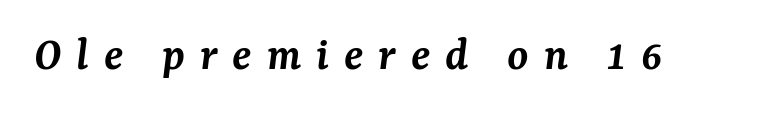
The image shows 48 px semibold serif type, italic (leaning right); set unusually wide letter spacing (+0.31 em), not underlined; medium stroke contrast and a medium x-height.
